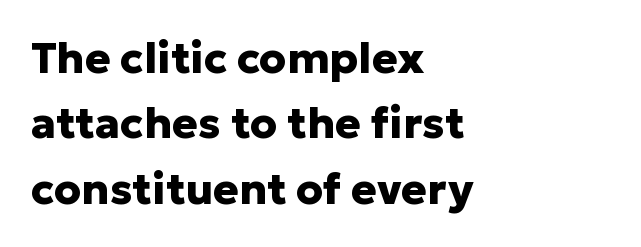
{"serif": "no", "italic": "no", "bold": "yes", "weight": "heavy", "width": "normal", "stroke_contrast": "low", "x_height": "medium", "monospaced": "no", "underline": "no", "align": "left", "line_spacing": "normal", "line_spacing_ratio": 1.52, "letter_spacing": "normal", "letter_spacing_em": 0.0, "glyph_px": 43}
